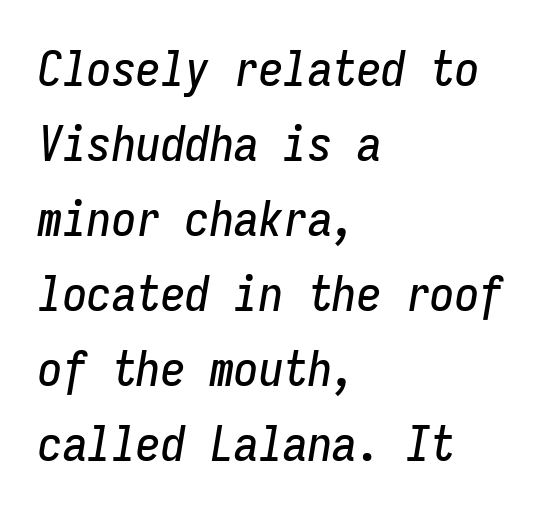
The image shows 49 px condensed type, italic (leaning right), monospaced; set left-aligned, normal line spacing (1.53x), normal letter spacing, not underlined; low stroke contrast and a medium x-height.
